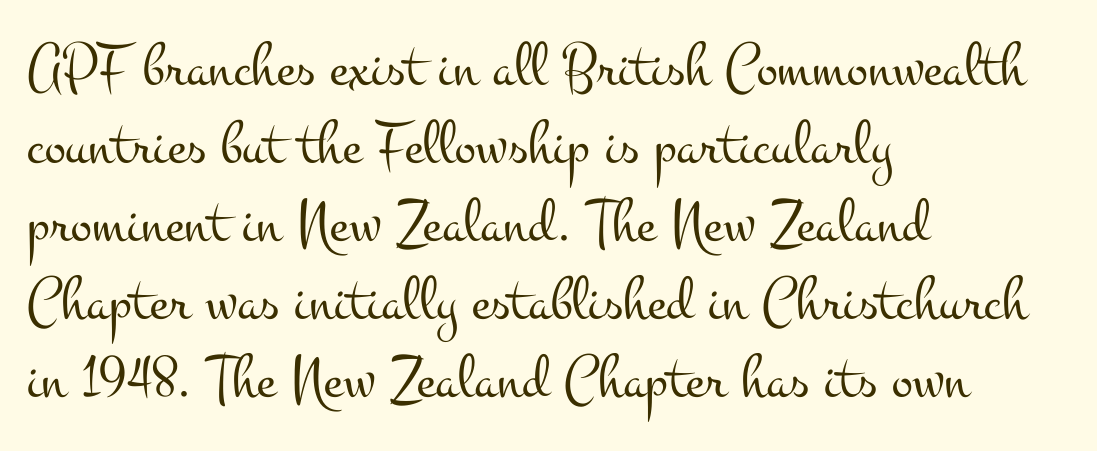
{"bold": "no", "weight": "light", "width": "wide", "stroke_contrast": "medium", "x_height": "small", "monospaced": "no", "underline": "no", "align": "left", "line_spacing_ratio": 1.24, "letter_spacing": "normal", "letter_spacing_em": 0.0, "glyph_px": 63}
